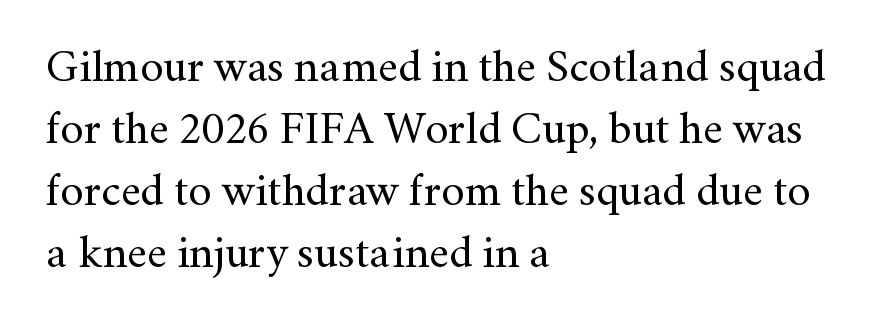
The image shows 46 px regular-weight serif type, upright; set left-aligned, normal line spacing (1.35x), normal letter spacing, not underlined; medium stroke contrast and a small x-height.
